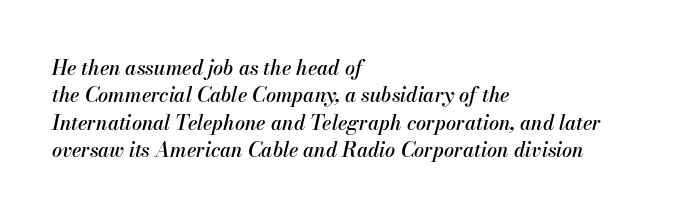
The image shows 20 px text type, italic (leaning right); set left-aligned, normal line spacing (1.37x), normal letter spacing, not underlined.
